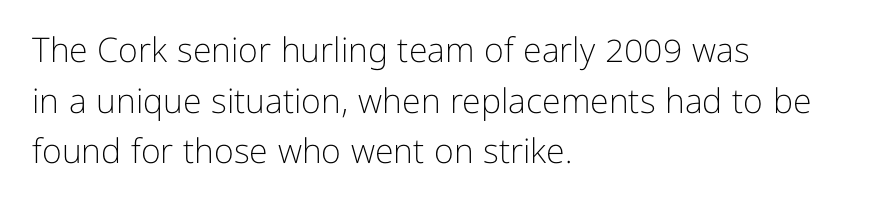
Q: Is the text bold? A: No.
Q: Is the text italic (slanted)? A: No, it is upright.
Q: Is the typeface a serif or a sans-serif typeface? A: Sans-serif.
Q: Is the text underlined? A: No.
Q: How is the paragraph aligned? A: Left-aligned.
Q: Is the spacing between letters normal or unusually wide? A: Normal.
Q: Is the spacing between lines tight, normal or loose? A: Normal.
Q: Width (condensed, normal, or wide)? A: Normal.
Q: Stroke contrast? A: Low.
Q: x-height? A: Medium.
Q: Monospaced? A: No.
